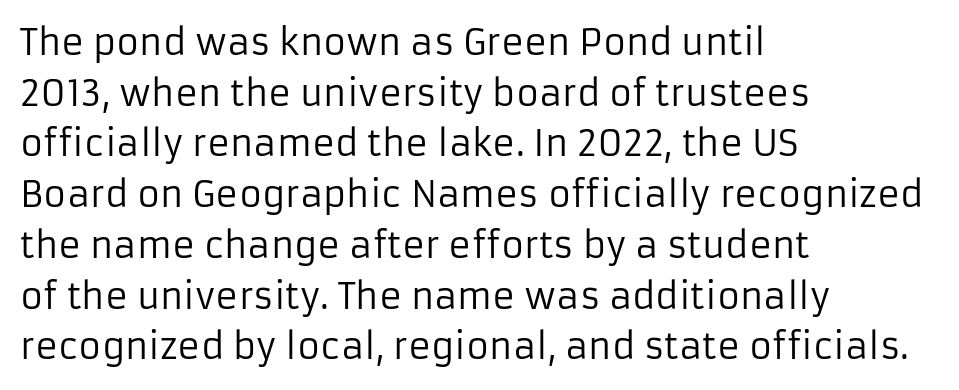
Q: Is the text bold? A: No.
Q: Is the text italic (slanted)? A: No, it is upright.
Q: Is the typeface a serif or a sans-serif typeface? A: Sans-serif.
Q: Is the text underlined? A: No.
Q: How is the paragraph aligned? A: Left-aligned.
Q: Is the spacing between letters normal or unusually wide? A: Normal.
Q: Is the spacing between lines tight, normal or loose? A: Normal.
Q: Width (condensed, normal, or wide)? A: Normal.
Q: Stroke contrast? A: Low.
Q: x-height? A: Medium.
Q: Monospaced? A: No.
